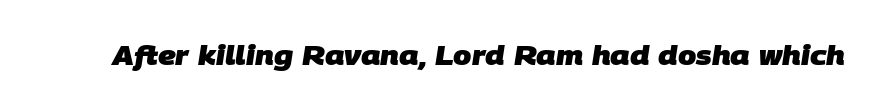
Set as a true bold cut, around the 700 mark. No word sits above an underline. Nothing unusual about the tracking: characters are spaced as the font intends.
